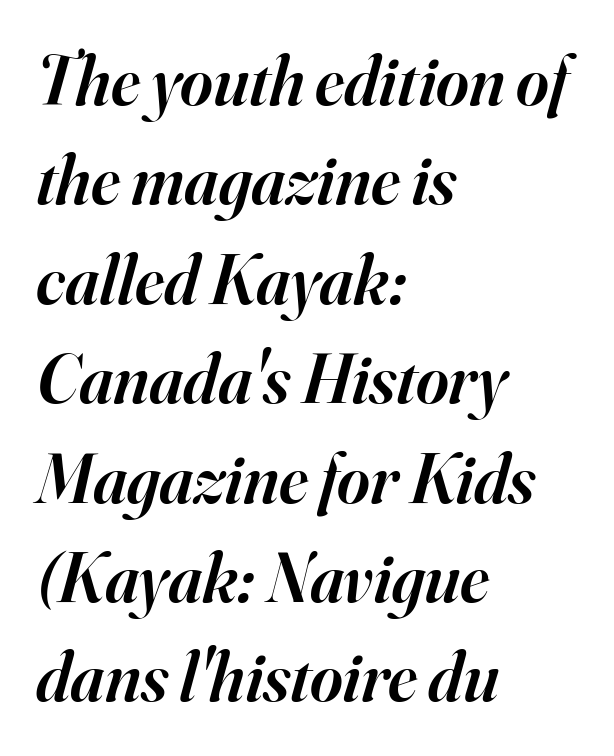
Q: Is the text bold? A: Semi-bold.
Q: Is the text italic (slanted)? A: Yes, it leans right by about 16 degrees.
Q: Is the typeface a serif or a sans-serif typeface? A: Serif.
Q: Is the text underlined? A: No.
Q: How is the paragraph aligned? A: Left-aligned.
Q: Is the spacing between letters normal or unusually wide? A: Normal.
Q: Is the spacing between lines tight, normal or loose? A: Normal.
Q: Width (condensed, normal, or wide)? A: Normal.
Q: Stroke contrast? A: High.
Q: x-height? A: Small.
Q: Monospaced? A: No.
